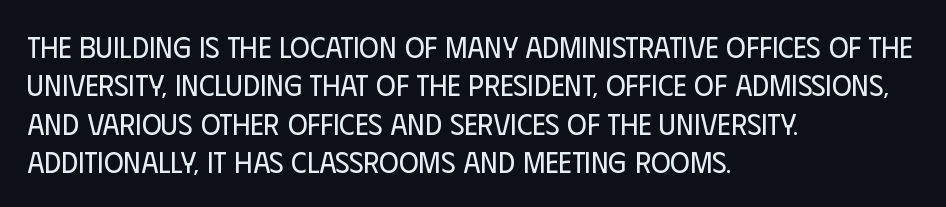
The image shows 30 px regular-weight, condensed sans-serif type, upright; set left-aligned, normal line spacing (1.28x), normal letter spacing, not underlined; low stroke contrast and a large x-height.
